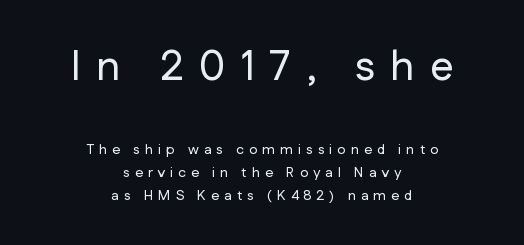
The image shows 42 px sans-serif type, upright; set centered, normal line spacing (1.63x), unusually wide letter spacing (+0.36 em), not underlined; the first (top) block is 3.0x larger; low stroke contrast and a medium x-height.
